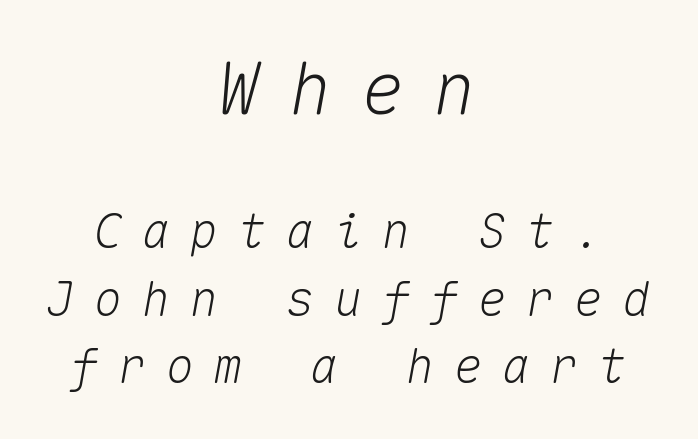
The image shows 72 px text type, italic (leaning right), monospaced; set centered, normal line spacing (1.41x), unusually wide letter spacing (+0.4 em), not underlined; the first (top) block is 1.5x larger; medium stroke contrast and a medium x-height.
